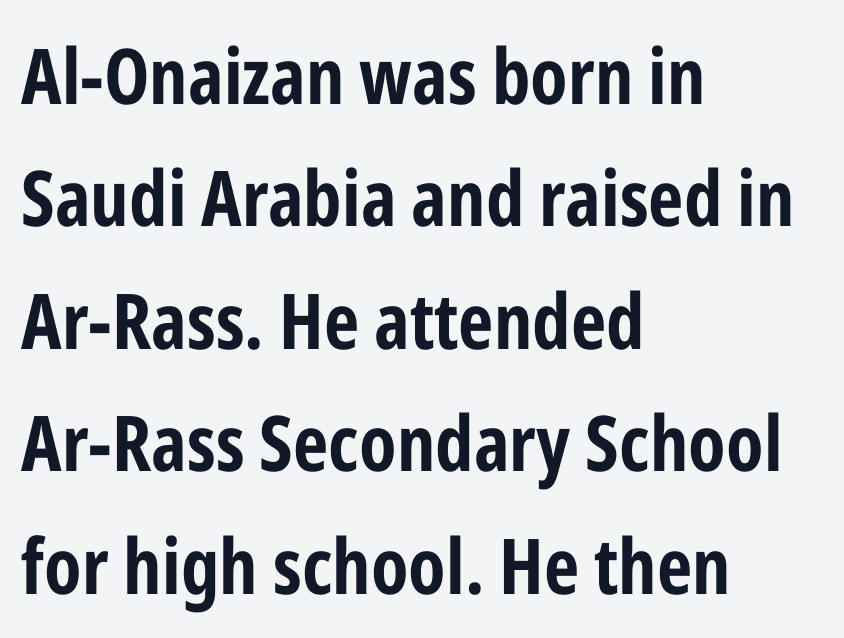
Q: Is the text bold? A: Yes.
Q: Is the text italic (slanted)? A: No, it is upright.
Q: Is the typeface a serif or a sans-serif typeface? A: Sans-serif.
Q: Is the text underlined? A: No.
Q: How is the paragraph aligned? A: Left-aligned.
Q: Is the spacing between letters normal or unusually wide? A: Normal.
Q: Is the spacing between lines tight, normal or loose? A: Normal.
Q: Width (condensed, normal, or wide)? A: Condensed.
Q: Stroke contrast? A: Low.
Q: x-height? A: Medium.
Q: Monospaced? A: No.
